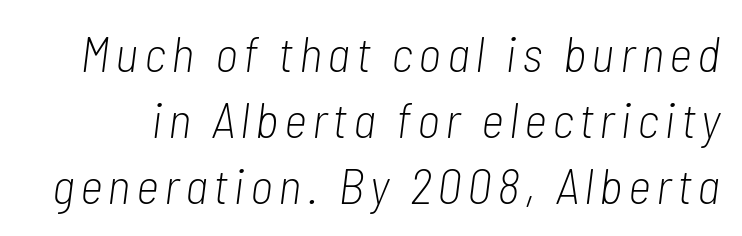
Anything drawn beneath the words? Only blank space. The face looks like a standard text weight, possibly lighter. Evenly set lines give the paragraph a standard silhouette. Compared with ordinary roman type, these characters are visibly tilted. Each letter keeps its own natural width here, so spacing adapts to shape.
